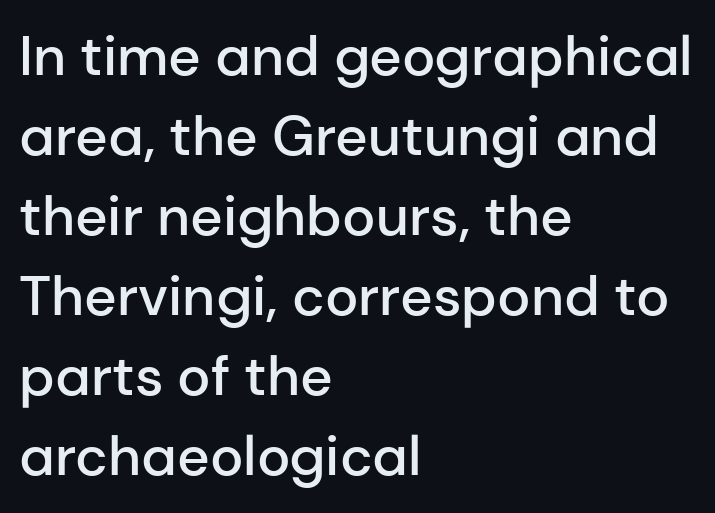
Default kerning and tracking; the words read as compact shapes. The gap between lines stays unmarked. These lines are set flush left with a ragged right edge. You can tell it's not italic because the verticals are truly vertical.
